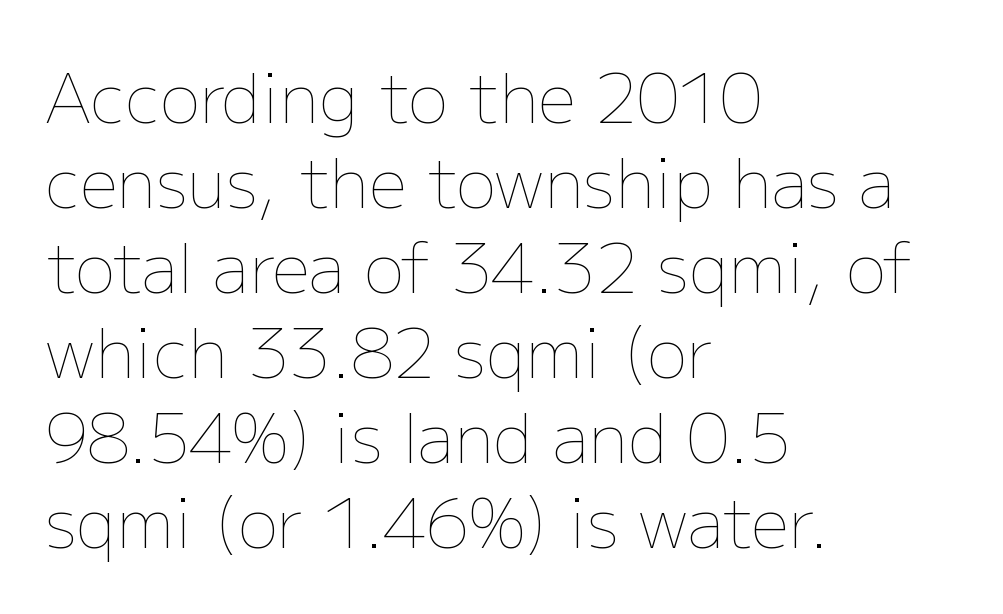
Q: Is the text bold? A: No.
Q: Is the text italic (slanted)? A: No, it is upright.
Q: Is the text underlined? A: No.
Q: How is the paragraph aligned? A: Left-aligned.
Q: Is the spacing between letters normal or unusually wide? A: Normal.
Q: Is the spacing between lines tight, normal or loose? A: Normal.
Q: Width (condensed, normal, or wide)? A: Normal.
Q: Stroke contrast? A: Low.
Q: x-height? A: Medium.
Q: Monospaced? A: No.
